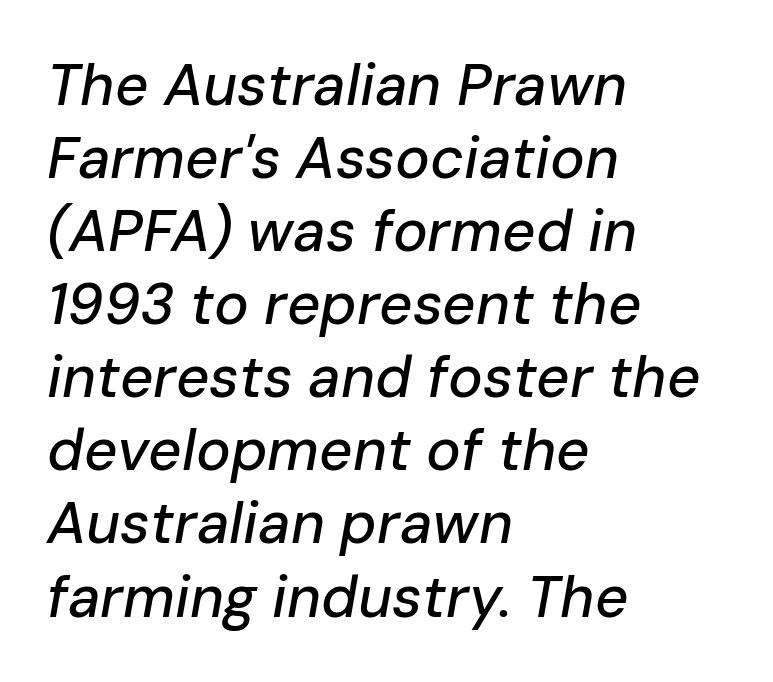
Q: Is the text italic (slanted)? A: Yes, it leans right by about 10 degrees.
Q: Is the text underlined? A: No.
Q: How is the paragraph aligned? A: Left-aligned.
Q: Is the spacing between letters normal or unusually wide? A: Normal.
Q: Is the spacing between lines tight, normal or loose? A: Normal.
Q: Width (condensed, normal, or wide)? A: Normal.
Q: Stroke contrast? A: Low.
Q: x-height? A: Medium.
Q: Monospaced? A: No.
